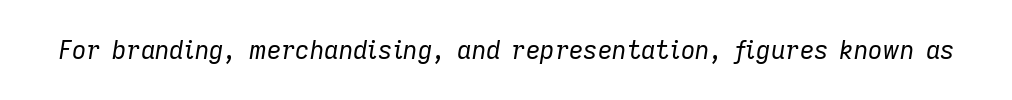
The image shows 25 px text type, italic (leaning right); set normal letter spacing, not underlined.
